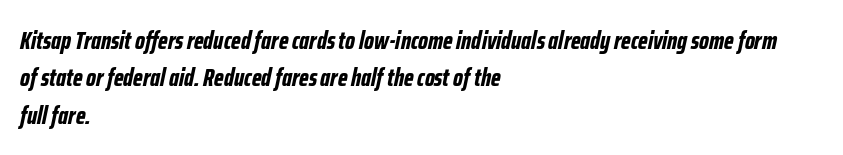
Horizontal alignment here is leftward, the default for most running prose. Clear beneath every line of the passage. The face used here has a pronounced slope to its letters. Characters follow at the spacing the type designer built in. The designer left line spacing at the default.
